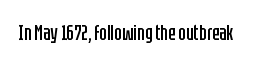
Q: Is the text bold? A: No.
Q: Is the text italic (slanted)? A: No, it is upright.
Q: Is the text underlined? A: No.
Q: Is the spacing between letters normal or unusually wide? A: Normal.
